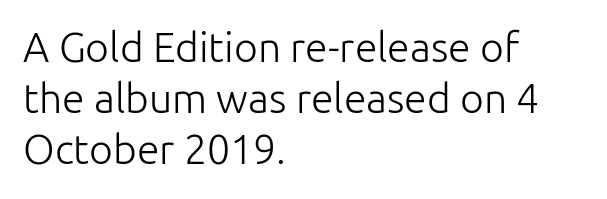
Q: Is the text bold? A: No.
Q: Is the text italic (slanted)? A: No, it is upright.
Q: Is the typeface a serif or a sans-serif typeface? A: Sans-serif.
Q: Is the text underlined? A: No.
Q: How is the paragraph aligned? A: Left-aligned.
Q: Is the spacing between letters normal or unusually wide? A: Normal.
Q: Is the spacing between lines tight, normal or loose? A: Normal.
Q: Width (condensed, normal, or wide)? A: Normal.
Q: Stroke contrast? A: Low.
Q: x-height? A: Medium.
Q: Monospaced? A: No.
